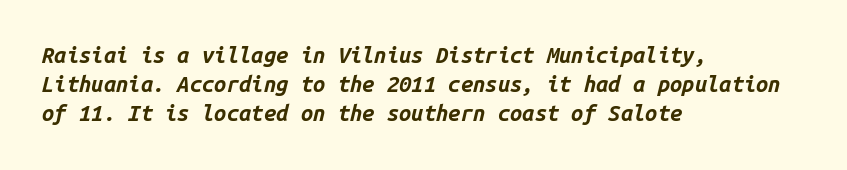
The image shows 22 px bold type, italic (leaning right); set left-aligned, normal line spacing (1.32x), normal letter spacing, not underlined.
